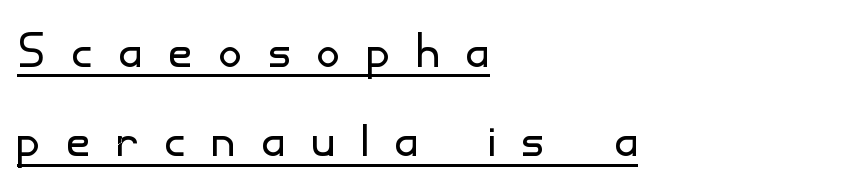
Q: Is the text bold? A: No.
Q: Is the text italic (slanted)? A: No, it is upright.
Q: Is the typeface a serif or a sans-serif typeface? A: Sans-serif.
Q: Is the text underlined? A: Yes.
Q: How is the paragraph aligned? A: Left-aligned.
Q: Is the spacing between letters normal or unusually wide? A: Unusually wide.
Q: Is the spacing between lines tight, normal or loose? A: Normal.
Q: Width (condensed, normal, or wide)? A: Normal.
Q: Stroke contrast? A: Low.
Q: x-height? A: Small.
Q: Monospaced? A: No.
